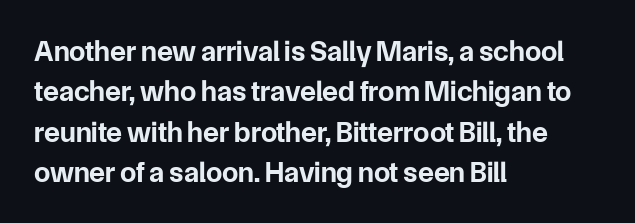
A typesetter would mark this as roman, not italic. Heavy, bold letterforms. The passage shown has conventional tracking throughout. No feet cap the strokes, marking this as sans-serif type.
